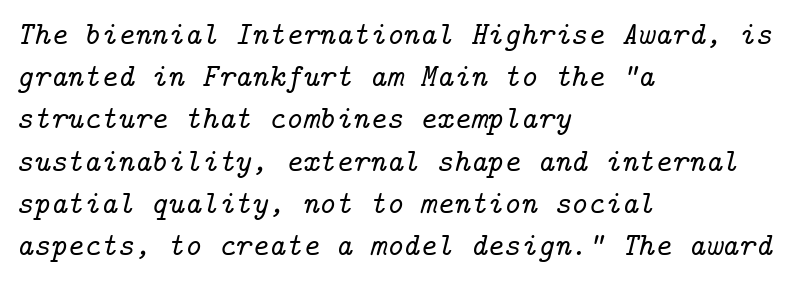
Q: Is the text italic (slanted)? A: Yes, it leans right by about 14 degrees.
Q: Is the typeface a serif or a sans-serif typeface? A: Serif.
Q: Is the text underlined? A: No.
Q: How is the paragraph aligned? A: Left-aligned.
Q: Is the spacing between letters normal or unusually wide? A: Normal.
Q: Is the spacing between lines tight, normal or loose? A: Normal.
Q: Width (condensed, normal, or wide)? A: Normal.
Q: Stroke contrast? A: Low.
Q: x-height? A: Medium.
